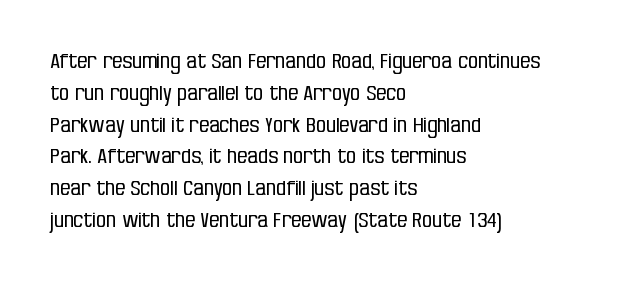
{"italic": "no", "bold": "no", "underline": "no", "align": "left", "line_spacing": "normal", "line_spacing_ratio": 1.59, "letter_spacing": "normal", "letter_spacing_em": 0.0, "glyph_px": 20}
